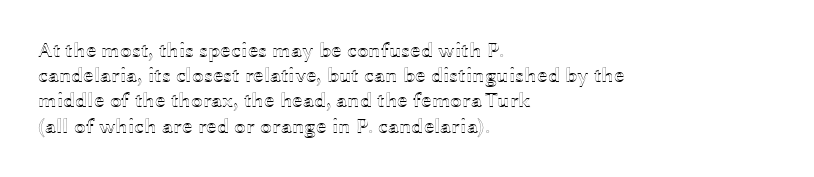
{"italic": "no", "underline": "no", "align": "left", "line_spacing_ratio": 1.2, "letter_spacing": "normal", "letter_spacing_em": 0.0, "glyph_px": 21}
